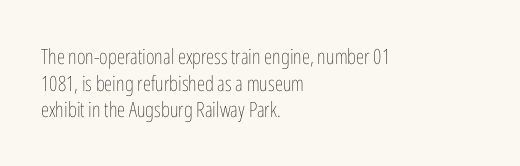
Summary of weight: not heavy and not bold. The vertical gap from one line to the next is medium. The type is set solid horizontally, with unmodified tracking. No italicization has been applied; the sample stays upright. The paragraph shown leans on its left margin. The gap between lines stays unmarked.
